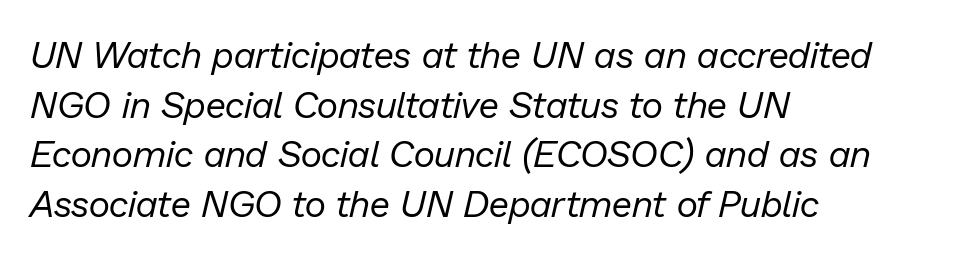
Q: Is the text bold? A: No.
Q: Is the text italic (slanted)? A: Yes, it leans right by about 13 degrees.
Q: Is the text underlined? A: No.
Q: How is the paragraph aligned? A: Left-aligned.
Q: Is the spacing between letters normal or unusually wide? A: Normal.
Q: Is the spacing between lines tight, normal or loose? A: Normal.
Q: Width (condensed, normal, or wide)? A: Normal.
Q: Stroke contrast? A: Low.
Q: x-height? A: Medium.
Q: Monospaced? A: No.
